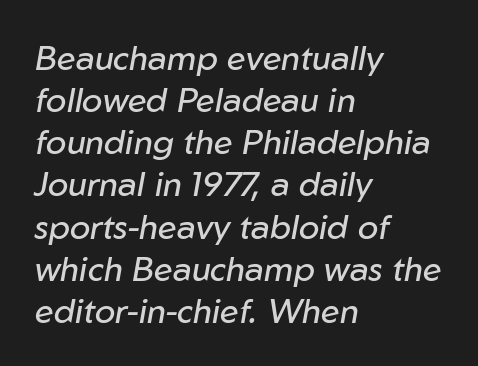
Q: Is the text bold? A: No.
Q: Is the text italic (slanted)? A: Yes, it leans right by about 10 degrees.
Q: Is the text underlined? A: No.
Q: How is the paragraph aligned? A: Left-aligned.
Q: Is the spacing between letters normal or unusually wide? A: Normal.
Q: Width (condensed, normal, or wide)? A: Normal.
Q: Stroke contrast? A: Low.
Q: x-height? A: Medium.
Q: Monospaced? A: No.
